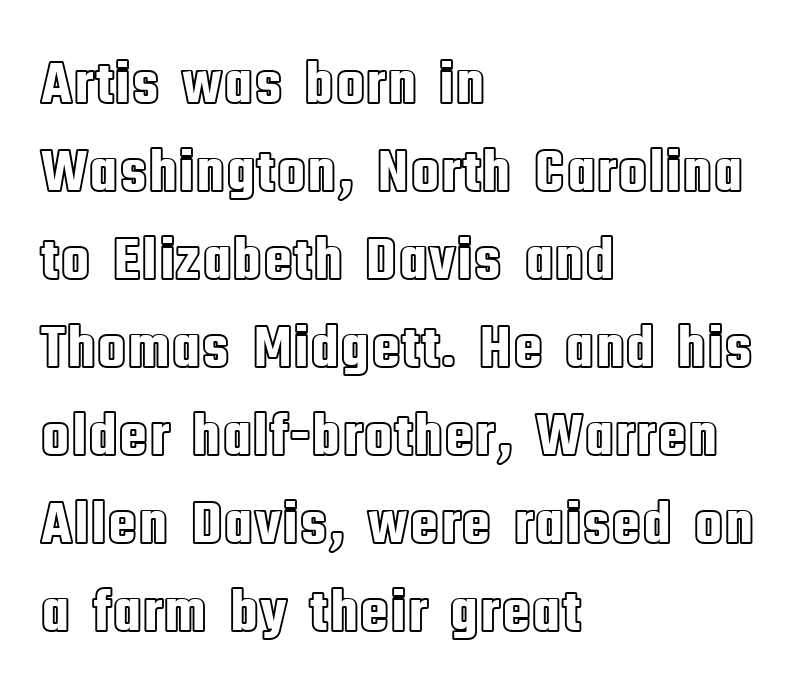
The image shows 62 px condensed type, upright; set left-aligned, normal line spacing (1.42x), normal letter spacing, not underlined; a large x-height.
